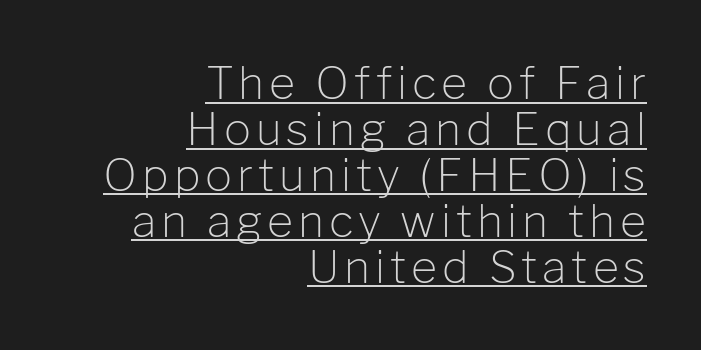
{"serif": "no", "italic": "no", "bold": "no", "weight": "light", "width": "normal", "stroke_contrast": "low", "x_height": "medium", "monospaced": "no", "underline": "yes", "align": "right", "line_spacing": "tight", "line_spacing_ratio": 1.02, "glyph_px": 45}
